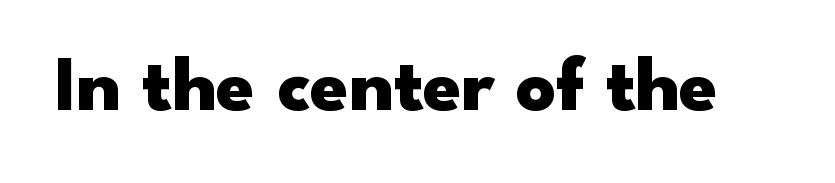
{"serif": "no", "italic": "no", "bold": "yes", "weight": "heavy", "width": "wide", "stroke_contrast": "low", "x_height": "small", "monospaced": "no", "underline": "no", "letter_spacing": "normal", "letter_spacing_em": 0.0, "glyph_px": 78}
